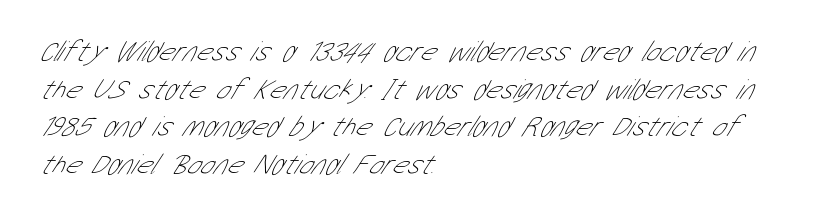
{"serif": "no", "bold": "no", "weight": "thin", "width": "condensed", "stroke_contrast": "low", "x_height": "medium", "monospaced": "no", "underline": "no", "align": "left", "line_spacing": "normal", "line_spacing_ratio": 1.3, "letter_spacing": "normal", "letter_spacing_em": 0.0, "glyph_px": 29}
